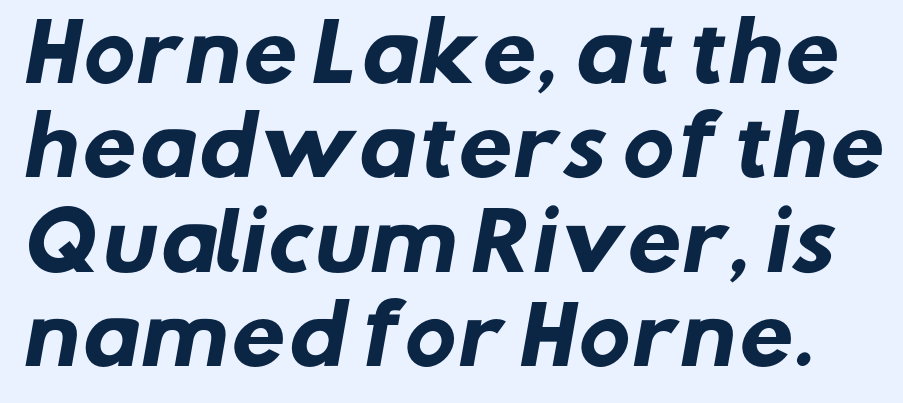
The image shows 78 px heavy sans-serif type; set line spacing 1.21x, normal letter spacing, not underlined; low stroke contrast and a medium x-height.
